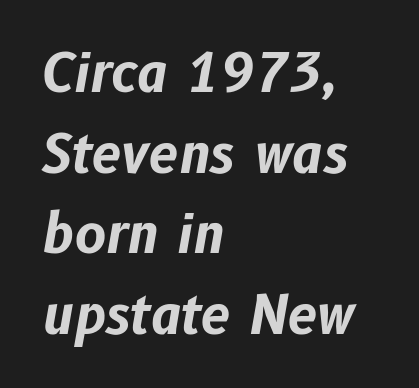
{"italic": "yes", "lean": "right", "slant_degrees": 10, "bold": "yes", "weight": "bold", "width": "normal", "stroke_contrast": "low", "x_height": "medium", "monospaced": "no", "underline": "no", "align": "left", "line_spacing": "normal", "line_spacing_ratio": 1.52, "letter_spacing": "normal", "letter_spacing_em": 0.0, "glyph_px": 53}
